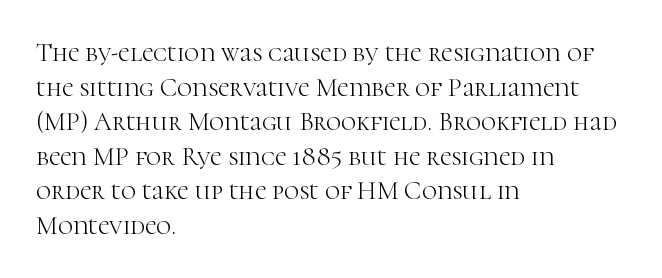
No chunkiness to these letters — they're not bold. A classic flush-left, rag-right setting is used for this passage. One glance says typical: line gaps are just what's usual. The letters sit at their default tracking, neither squeezed nor spread.
